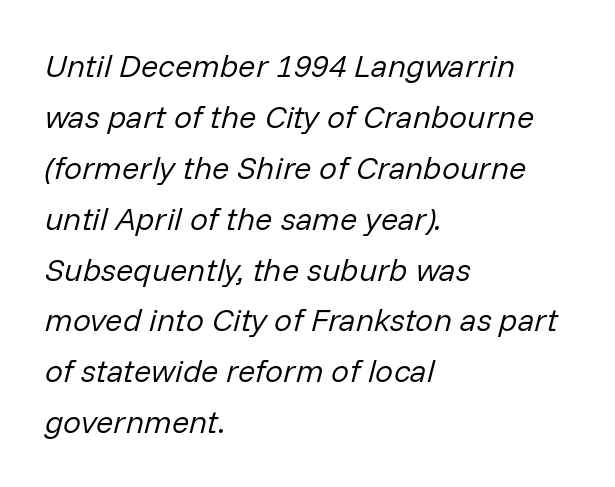
Q: Is the text bold? A: No.
Q: Is the text italic (slanted)? A: Yes, it leans right by about 14 degrees.
Q: Is the text underlined? A: No.
Q: How is the paragraph aligned? A: Left-aligned.
Q: Is the spacing between letters normal or unusually wide? A: Normal.
Q: Is the spacing between lines tight, normal or loose? A: Normal.
Q: Width (condensed, normal, or wide)? A: Normal.
Q: Stroke contrast? A: Low.
Q: x-height? A: Medium.
Q: Monospaced? A: No.
